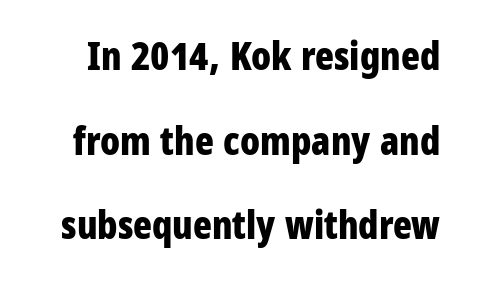
{"serif": "no", "italic": "no", "bold": "yes", "weight": "bold", "width": "condensed", "stroke_contrast": "low", "x_height": "medium", "monospaced": "no", "underline": "no", "line_spacing": "loose", "line_spacing_ratio": 2.17, "letter_spacing": "normal", "letter_spacing_em": 0.0, "glyph_px": 39}
